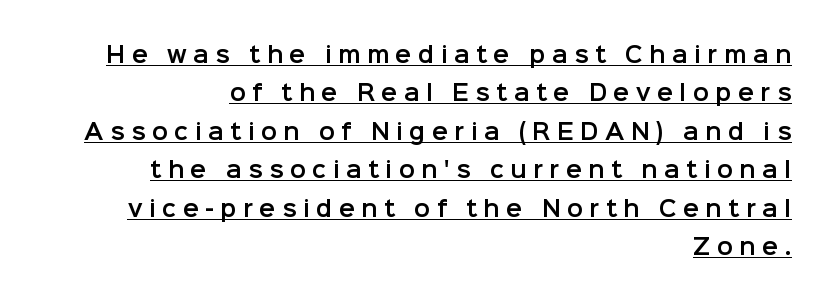
Q: Is the text italic (slanted)? A: No, it is upright.
Q: Is the text underlined? A: Yes.
Q: How is the paragraph aligned? A: Right-aligned.
Q: Is the spacing between letters normal or unusually wide? A: Unusually wide.
